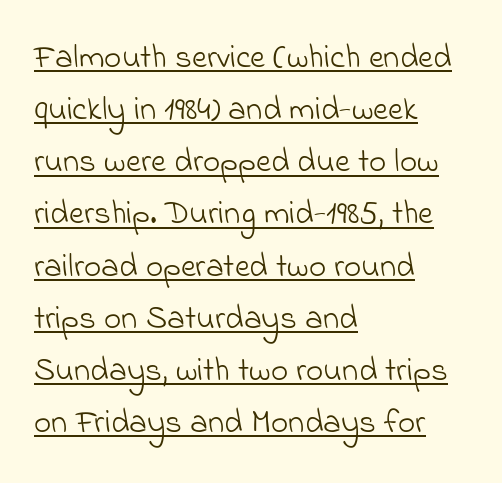
The image shows 33 px light sans-serif type; set left-aligned, normal line spacing (1.58x), normal letter spacing, underlined; low stroke contrast and a small x-height.
